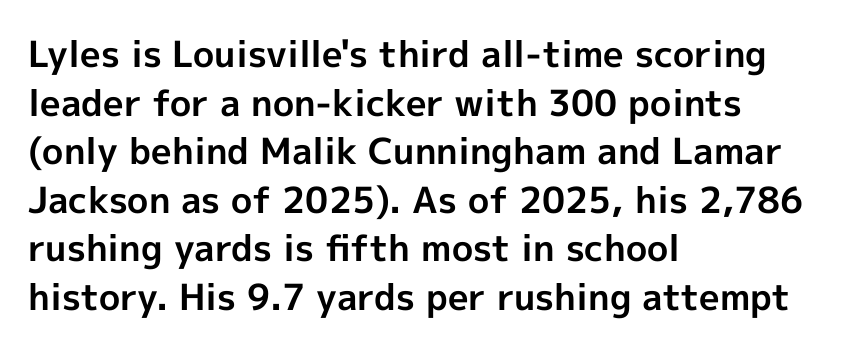
Q: Is the text bold? A: Yes.
Q: Is the text italic (slanted)? A: No, it is upright.
Q: Is the typeface a serif or a sans-serif typeface? A: Sans-serif.
Q: Is the text underlined? A: No.
Q: How is the paragraph aligned? A: Left-aligned.
Q: Is the spacing between letters normal or unusually wide? A: Normal.
Q: Is the spacing between lines tight, normal or loose? A: Normal.
Q: Width (condensed, normal, or wide)? A: Normal.
Q: x-height? A: Medium.
Q: Monospaced? A: No.
